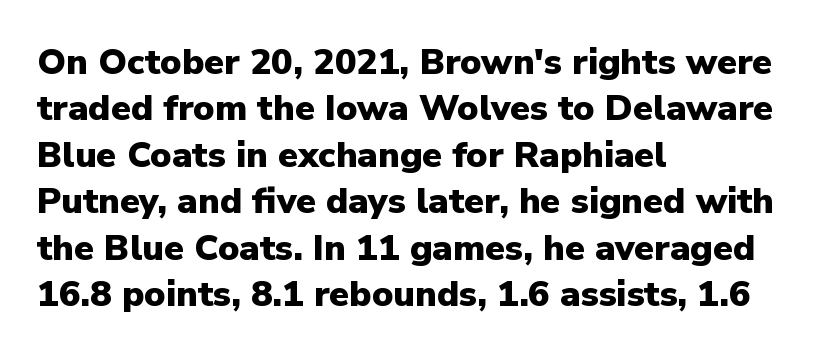
{"serif": "no", "italic": "no", "bold": "yes", "weight": "heavy", "width": "normal", "stroke_contrast": "low", "x_height": "medium", "monospaced": "no", "underline": "no", "align": "left", "line_spacing": "normal", "line_spacing_ratio": 1.29, "letter_spacing": "normal", "letter_spacing_em": 0.0, "glyph_px": 36}
